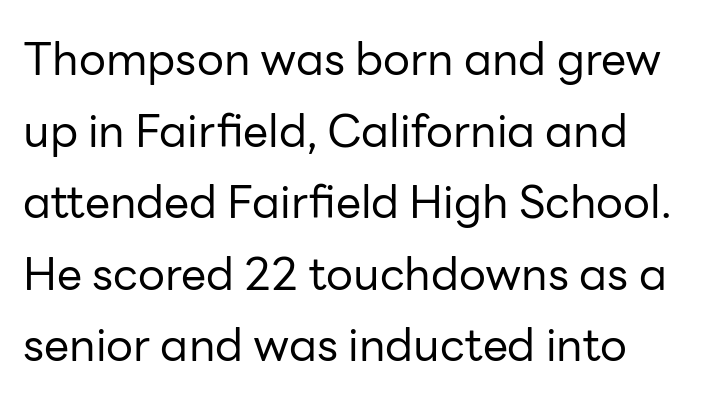
Q: Is the text bold? A: No.
Q: Is the text italic (slanted)? A: No, it is upright.
Q: Is the typeface a serif or a sans-serif typeface? A: Sans-serif.
Q: Is the text underlined? A: No.
Q: Is the spacing between letters normal or unusually wide? A: Normal.
Q: Is the spacing between lines tight, normal or loose? A: Normal.
Q: Width (condensed, normal, or wide)? A: Normal.
Q: Stroke contrast? A: Low.
Q: x-height? A: Medium.
Q: Monospaced? A: No.
